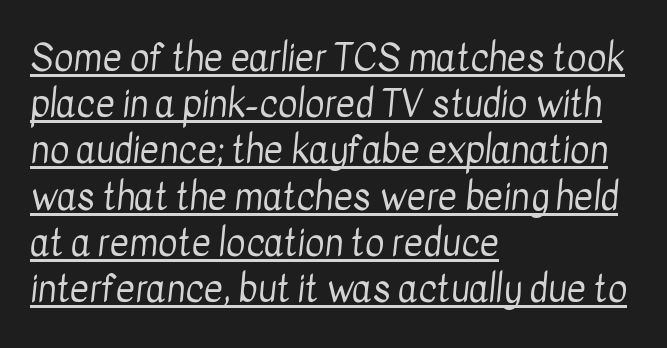
Q: Is the text bold? A: No.
Q: Is the typeface a serif or a sans-serif typeface? A: Sans-serif.
Q: Is the text underlined? A: Yes.
Q: How is the paragraph aligned? A: Left-aligned.
Q: Is the spacing between letters normal or unusually wide? A: Normal.
Q: Is the spacing between lines tight, normal or loose? A: Normal.
Q: Width (condensed, normal, or wide)? A: Condensed.
Q: Stroke contrast? A: Low.
Q: x-height? A: Medium.
Q: Monospaced? A: No.
